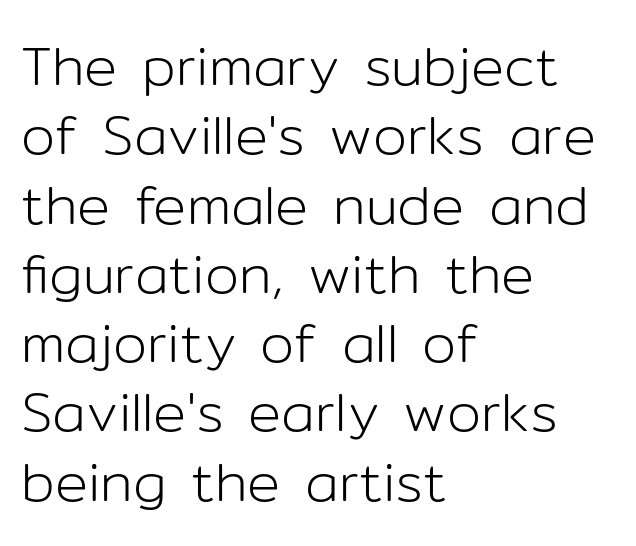
This reads as an unemphasized weight, regular at the heaviest. Proportional: the letters do not fall into vertical columns. Does the type have serifs? No, each stem ends abruptly. This sample keeps an unexceptional amount of space between lines. Spacing between characters is what you'd get straight out of the box. Upright lettering throughout.
